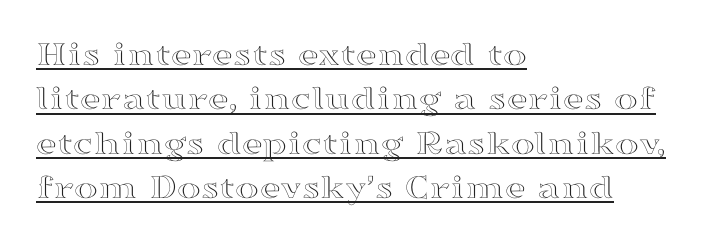
{"italic": "no", "width": "wide", "x_height": "medium", "monospaced": "no", "underline": "yes", "align": "left", "line_spacing_ratio": 1.23, "letter_spacing": "normal", "letter_spacing_em": 0.0, "glyph_px": 36}
